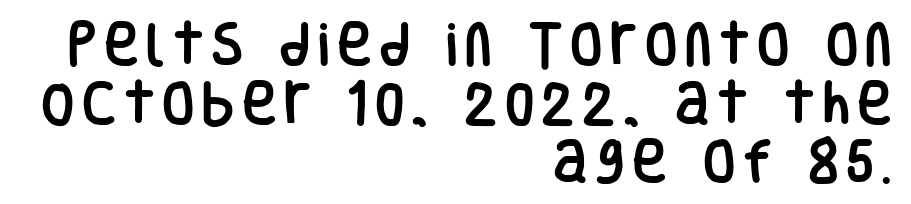
The image shows 47 px condensed sans-serif type, upright; set right-aligned, normal line spacing (1.25x), not underlined; low stroke contrast and a large x-height.
